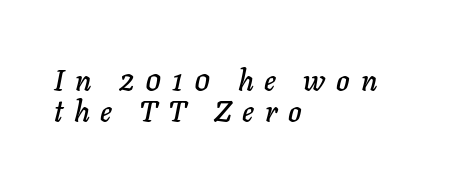
{"italic": "yes", "lean": "right", "slant_degrees": 11, "width": "normal", "stroke_contrast": "low", "x_height": "medium", "monospaced": "no", "underline": "no", "align": "left", "line_spacing": "tight", "line_spacing_ratio": 1.08, "letter_spacing": "wide", "letter_spacing_em": 0.37, "glyph_px": 29}
